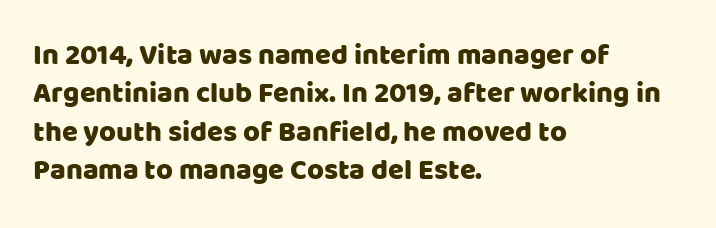
{"serif": "no", "italic": "no", "width": "normal", "stroke_contrast": "low", "x_height": "large", "monospaced": "no", "underline": "no", "align": "left", "line_spacing": "normal", "line_spacing_ratio": 1.32, "letter_spacing": "normal", "letter_spacing_em": 0.0, "glyph_px": 29}
